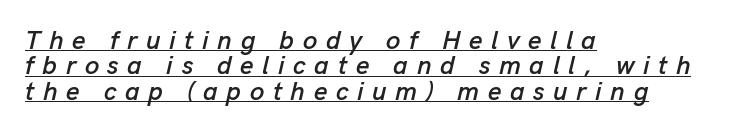
Q: Is the text italic (slanted)? A: Yes, it leans right by about 13 degrees.
Q: Is the text underlined? A: Yes.
Q: How is the paragraph aligned? A: Left-aligned.
Q: Is the spacing between letters normal or unusually wide? A: Unusually wide.
Q: Is the spacing between lines tight, normal or loose? A: Tight.
